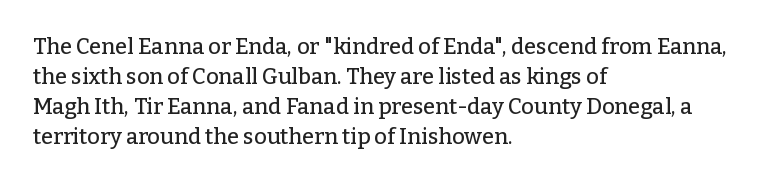
{"italic": "no", "underline": "no", "align": "left", "line_spacing": "normal", "line_spacing_ratio": 1.36, "letter_spacing": "normal", "letter_spacing_em": 0.0, "glyph_px": 22}
